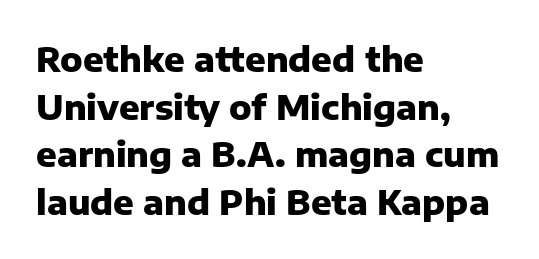
The image shows 34 px heavy sans-serif type, upright; set left-aligned, normal line spacing (1.4x), normal letter spacing, not underlined; low stroke contrast and a medium x-height.
